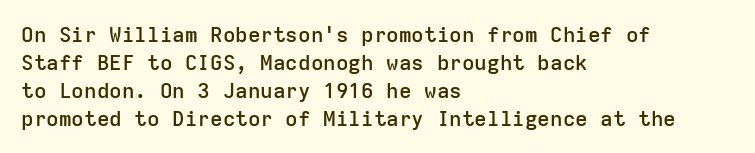
Q: Is the text bold? A: Semi-bold.
Q: Is the text italic (slanted)? A: No, it is upright.
Q: Is the text underlined? A: No.
Q: How is the paragraph aligned? A: Left-aligned.
Q: Is the spacing between letters normal or unusually wide? A: Normal.
Q: Is the spacing between lines tight, normal or loose? A: Normal.
